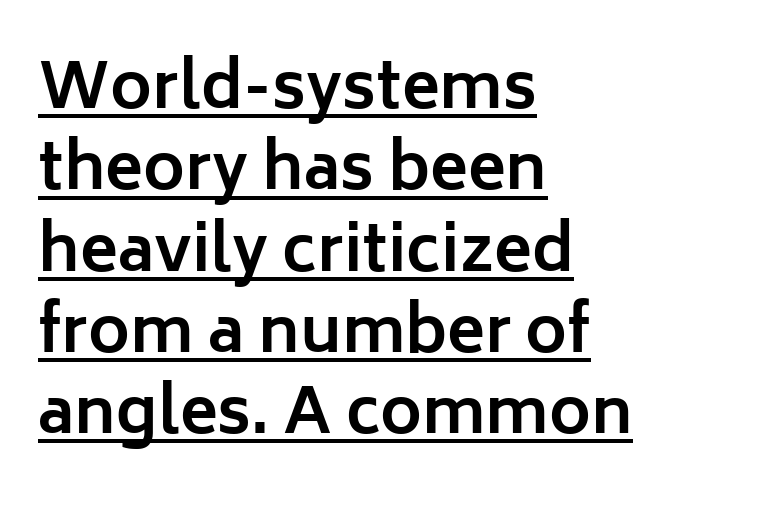
Q: Is the text bold? A: Yes.
Q: Is the text italic (slanted)? A: No, it is upright.
Q: Is the typeface a serif or a sans-serif typeface? A: Sans-serif.
Q: Is the text underlined? A: Yes.
Q: How is the paragraph aligned? A: Left-aligned.
Q: Is the spacing between letters normal or unusually wide? A: Normal.
Q: Is the spacing between lines tight, normal or loose? A: Normal.
Q: Width (condensed, normal, or wide)? A: Normal.
Q: Stroke contrast? A: Low.
Q: x-height? A: Medium.
Q: Monospaced? A: No.
